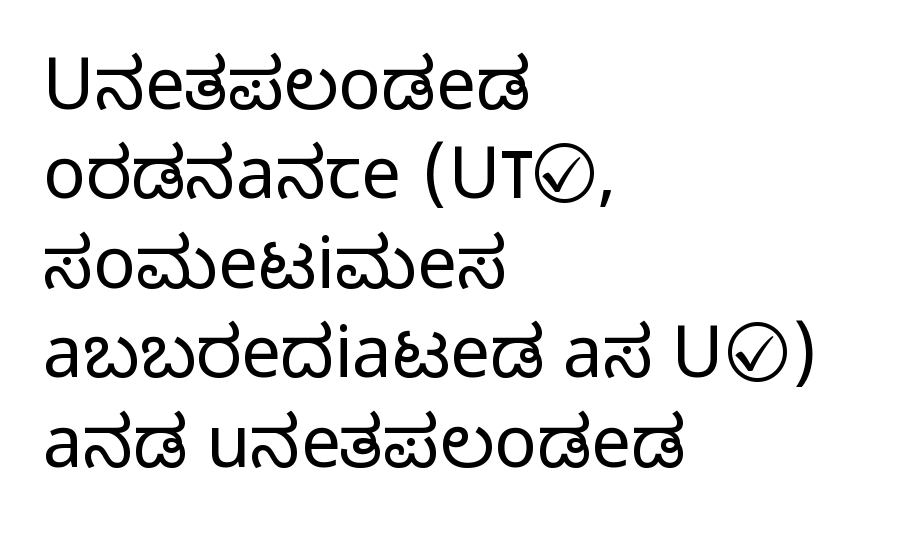
Q: Is the text bold? A: No.
Q: Is the text italic (slanted)? A: No, it is upright.
Q: Is the typeface a serif or a sans-serif typeface? A: Sans-serif.
Q: Is the text underlined? A: No.
Q: How is the paragraph aligned? A: Left-aligned.
Q: Is the spacing between letters normal or unusually wide? A: Normal.
Q: Is the spacing between lines tight, normal or loose? A: Normal.
Q: Width (condensed, normal, or wide)? A: Condensed.
Q: Stroke contrast? A: Low.
Q: x-height? A: Large.
Q: Monospaced? A: No.
